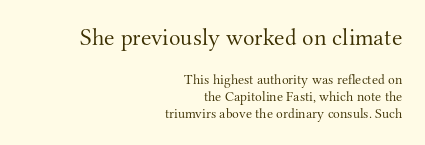
Q: Is the text bold? A: No.
Q: Is the text italic (slanted)? A: No, it is upright.
Q: Is the text underlined? A: No.
Q: How is the paragraph aligned? A: Right-aligned.
Q: Is the spacing between letters normal or unusually wide? A: Normal.
Q: Which block of text is set in a larger size, the first (top) or the second (bottom)? A: The first (top) one.
